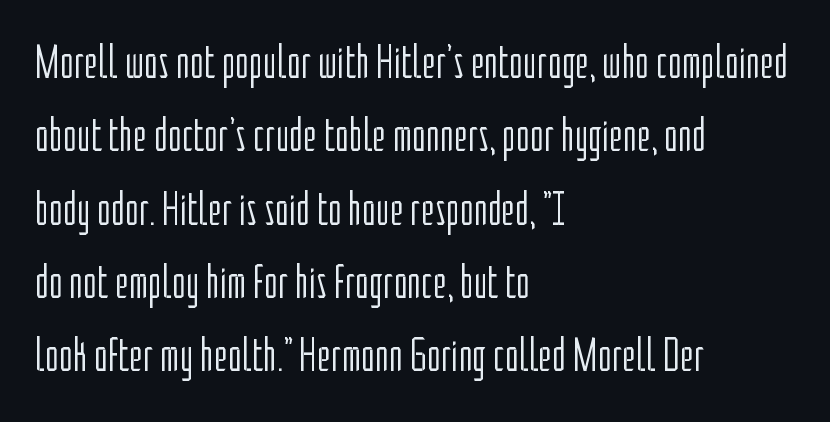
The image shows 47 px light, condensed sans-serif type, upright; set left-aligned, normal line spacing (1.56x), normal letter spacing, not underlined; low stroke contrast and a medium x-height.
